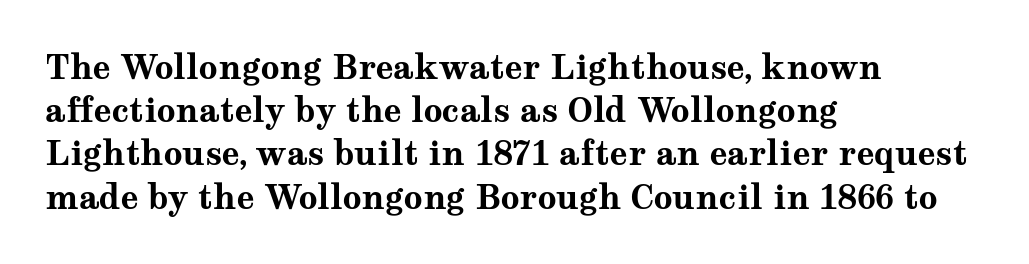
Q: Is the text bold? A: Yes.
Q: Is the text italic (slanted)? A: No, it is upright.
Q: Is the typeface a serif or a sans-serif typeface? A: Serif.
Q: Is the text underlined? A: No.
Q: How is the paragraph aligned? A: Left-aligned.
Q: Is the spacing between letters normal or unusually wide? A: Normal.
Q: Is the spacing between lines tight, normal or loose? A: Normal.
Q: Width (condensed, normal, or wide)? A: Wide.
Q: Stroke contrast? A: Medium.
Q: x-height? A: Medium.
Q: Monospaced? A: No.
